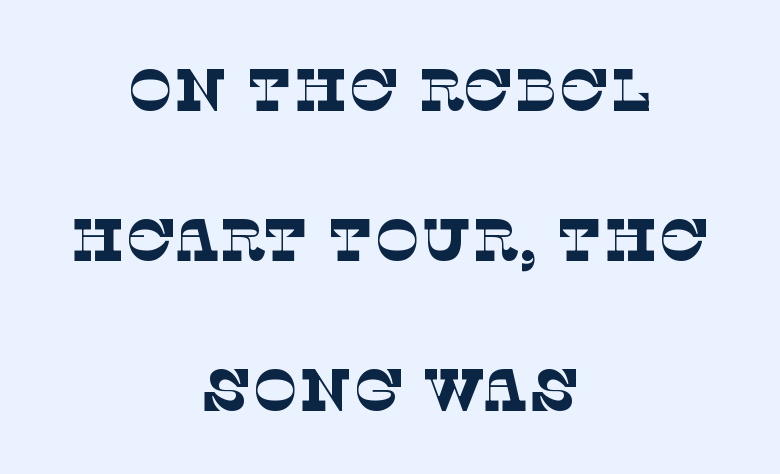
The image shows 60 px thin serif type; set centered, loose line spacing (2.5x), normal letter spacing, not underlined; low stroke contrast and a large x-height.
